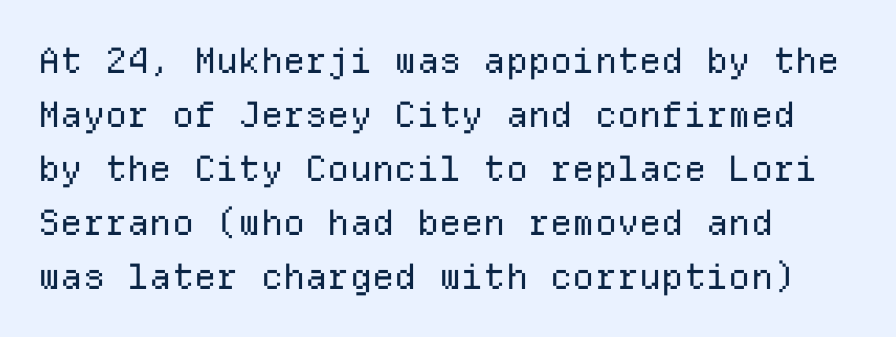
Q: Is the text bold? A: No.
Q: Is the text italic (slanted)? A: No, it is upright.
Q: Is the typeface a serif or a sans-serif typeface? A: Sans-serif.
Q: Is the text underlined? A: No.
Q: How is the paragraph aligned? A: Left-aligned.
Q: Is the spacing between letters normal or unusually wide? A: Normal.
Q: Is the spacing between lines tight, normal or loose? A: Normal.
Q: Width (condensed, normal, or wide)? A: Normal.
Q: Stroke contrast? A: Low.
Q: x-height? A: Medium.
Q: Monospaced? A: Yes.
